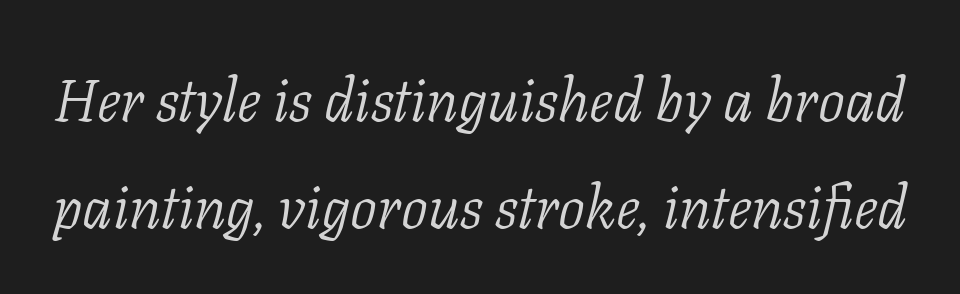
The image shows 60 px light serif type, italic (leaning right); set line spacing 1.79x, normal letter spacing, not underlined; low stroke contrast and a medium x-height.
